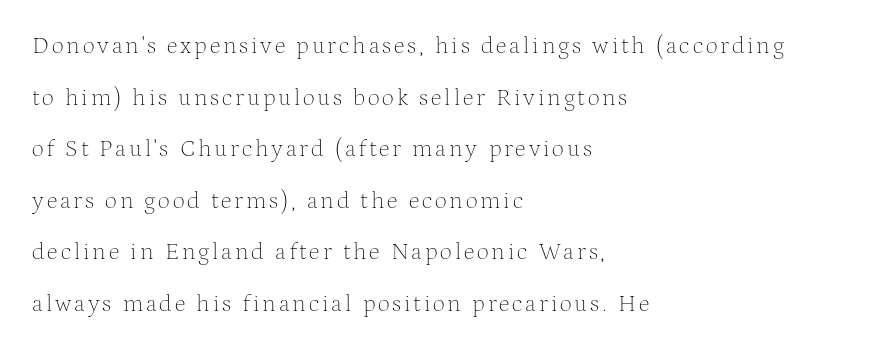
Q: Is the text bold? A: No.
Q: Is the text italic (slanted)? A: No, it is upright.
Q: Is the text underlined? A: No.
Q: How is the paragraph aligned? A: Left-aligned.
Q: Is the spacing between lines tight, normal or loose? A: Loose.
